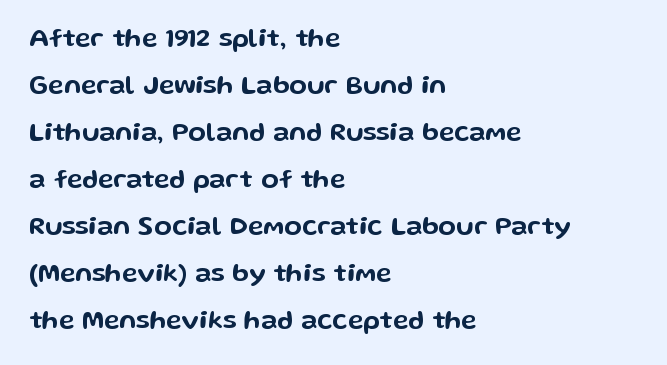
The image shows 26 px text type, upright; set left-aligned, line spacing 1.81x, normal letter spacing, not underlined.
